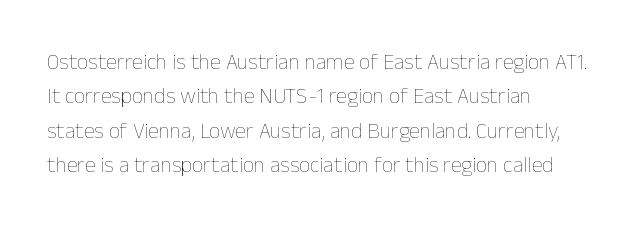
The image shows 22 px text type, upright; set left-aligned, normal line spacing (1.56x), normal letter spacing, not underlined.
